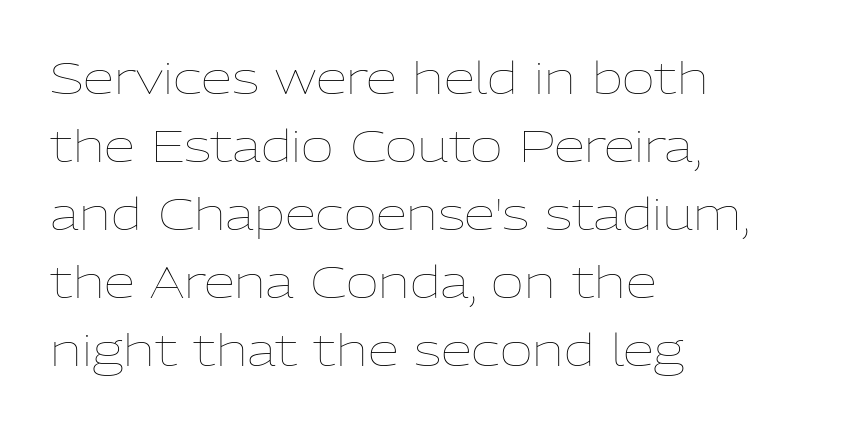
Here the designer chose a conventional face with non-uniform glyph widths. Inter-character spacing is left at the font's built-in metrics. Vertically, the passage feels balanced, rows spaced as you'd expect. The letters stand upright; this is a roman face. The rendering anchors every line to the left-hand side. Any mark beneath the type? The region is blank.
